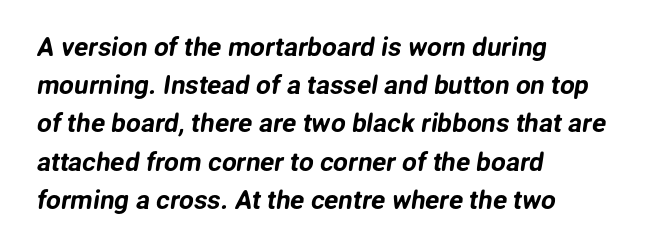
Q: Is the text underlined? A: No.
Q: How is the paragraph aligned? A: Left-aligned.
Q: Is the spacing between letters normal or unusually wide? A: Normal.
Q: Is the spacing between lines tight, normal or loose? A: Normal.
